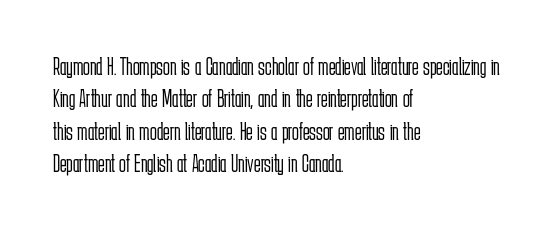
Q: Is the text bold? A: No.
Q: Is the text italic (slanted)? A: No, it is upright.
Q: Is the text underlined? A: No.
Q: How is the paragraph aligned? A: Left-aligned.
Q: Is the spacing between letters normal or unusually wide? A: Normal.
Q: Is the spacing between lines tight, normal or loose? A: Normal.
